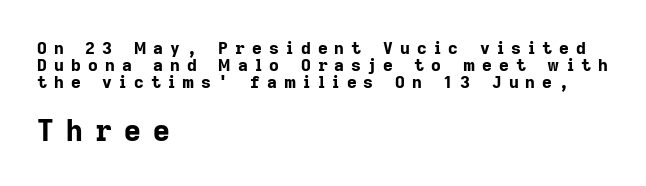
The composition opens small and finishes big. The glyphs are unaccompanied by any horizontal stroke below them. How are the letters spaced? Widely, with obvious added tracking. Each letter keeps its own natural width here, so spacing adapts to shape. The typesetter chose a ragged-right arrangement here. Notice how descenders almost collide with the ascenders below — that's tight leading.
